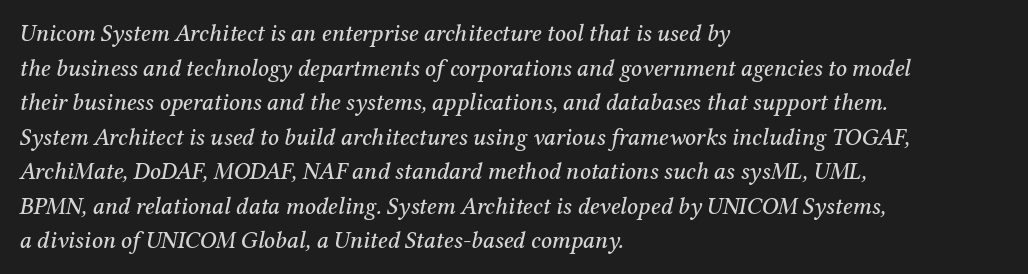
Q: Is the text italic (slanted)? A: Yes, it leans right by about 12 degrees.
Q: Is the text underlined? A: No.
Q: How is the paragraph aligned? A: Left-aligned.
Q: Is the spacing between letters normal or unusually wide? A: Normal.
Q: Is the spacing between lines tight, normal or loose? A: Normal.
